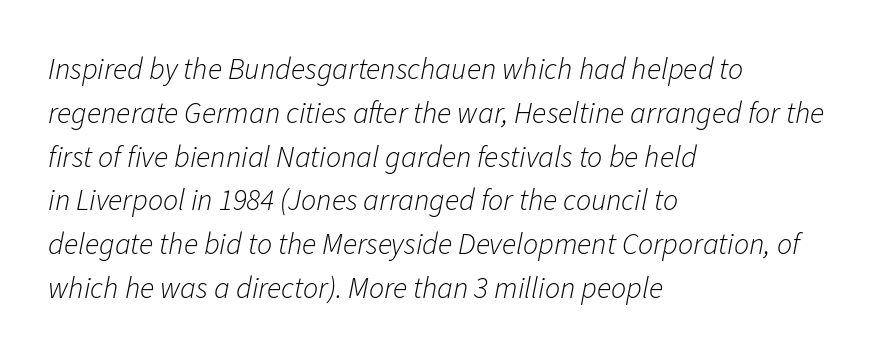
{"italic": "yes", "lean": "right", "slant_degrees": 11, "bold": "no", "weight": "light", "width": "normal", "stroke_contrast": "low", "x_height": "medium", "monospaced": "no", "underline": "no", "align": "left", "line_spacing": "normal", "line_spacing_ratio": 1.46, "letter_spacing": "normal", "letter_spacing_em": 0.0, "glyph_px": 30}
